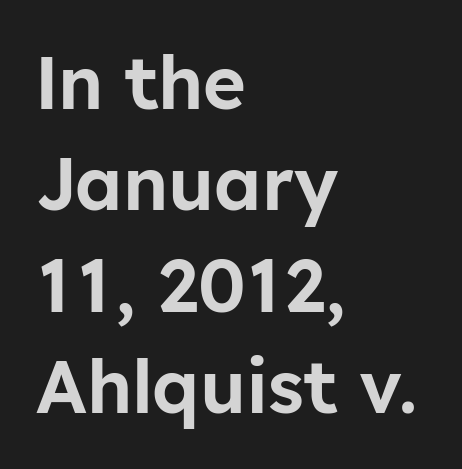
Q: Is the text italic (slanted)? A: No, it is upright.
Q: Is the typeface a serif or a sans-serif typeface? A: Sans-serif.
Q: Is the text underlined? A: No.
Q: How is the paragraph aligned? A: Left-aligned.
Q: Is the spacing between letters normal or unusually wide? A: Normal.
Q: Is the spacing between lines tight, normal or loose? A: Normal.
Q: Width (condensed, normal, or wide)? A: Normal.
Q: Stroke contrast? A: Low.
Q: x-height? A: Medium.
Q: Monospaced? A: No.
